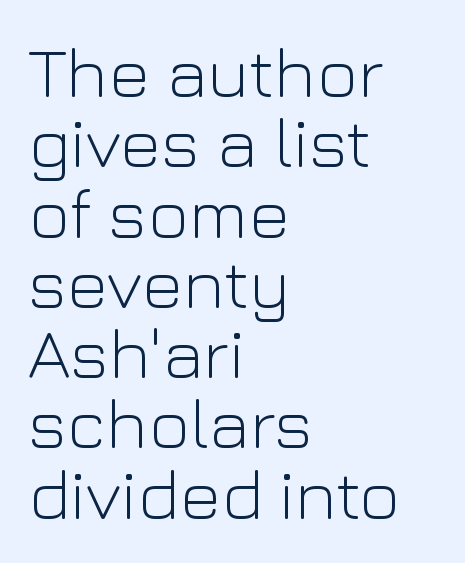
Q: Is the text bold? A: No.
Q: Is the text italic (slanted)? A: No, it is upright.
Q: Is the typeface a serif or a sans-serif typeface? A: Sans-serif.
Q: Is the text underlined? A: No.
Q: How is the paragraph aligned? A: Left-aligned.
Q: Is the spacing between letters normal or unusually wide? A: Normal.
Q: Is the spacing between lines tight, normal or loose? A: Tight.
Q: Width (condensed, normal, or wide)? A: Normal.
Q: Stroke contrast? A: Low.
Q: x-height? A: Medium.
Q: Monospaced? A: No.
